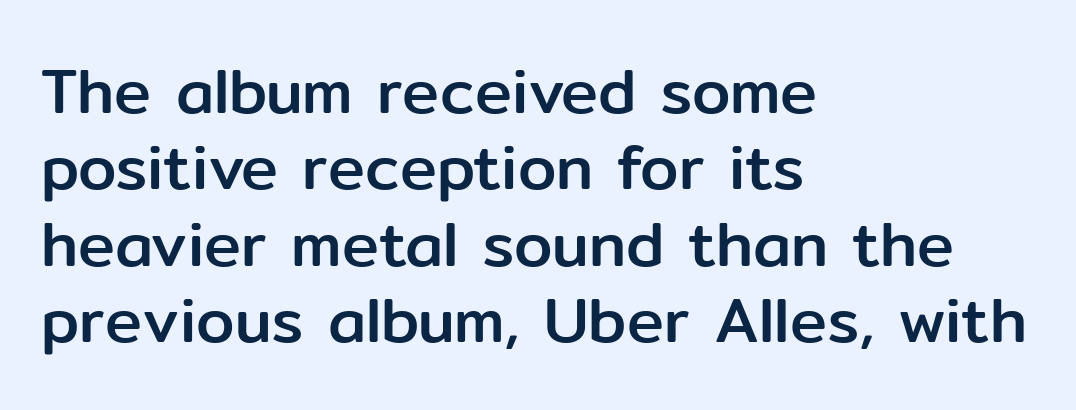
{"serif": "no", "italic": "no", "width": "normal", "stroke_contrast": "low", "x_height": "medium", "monospaced": "no", "underline": "no", "align": "left", "line_spacing_ratio": 1.23, "letter_spacing": "normal", "letter_spacing_em": 0.0, "glyph_px": 62}
